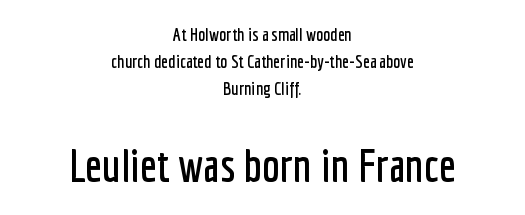
Q: Is the text italic (slanted)? A: No, it is upright.
Q: Is the typeface a serif or a sans-serif typeface? A: Sans-serif.
Q: Is the text underlined? A: No.
Q: How is the paragraph aligned? A: Centered.
Q: Is the spacing between letters normal or unusually wide? A: Normal.
Q: Is the spacing between lines tight, normal or loose? A: Normal.
Q: Which block of text is set in a larger size, the first (top) or the second (bottom)? A: The second (bottom) one.
Q: Width (condensed, normal, or wide)? A: Condensed.
Q: Stroke contrast? A: Low.
Q: x-height? A: Medium.
Q: Monospaced? A: No.
